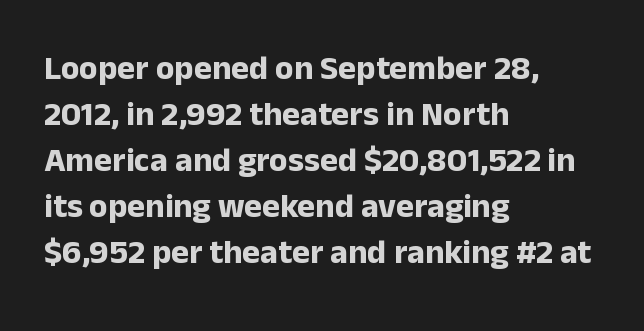
The image shows 34 px bold sans-serif type, upright; set left-aligned, normal line spacing (1.35x), normal letter spacing, not underlined; low stroke contrast and a medium x-height.
